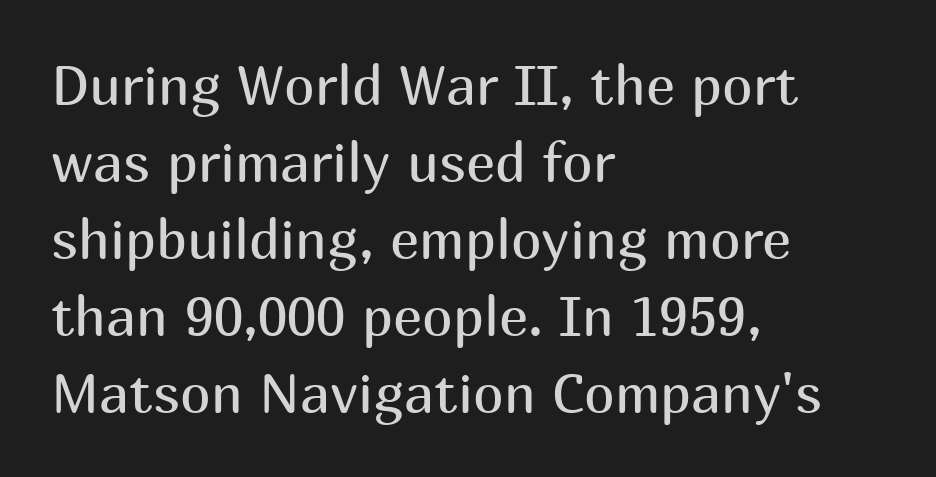
Regular leading. The font sits on the lighter half of the weight spectrum, regular included. Serif or sans? Sans — the stroke terminals are bare. Letters rest on an invisible, unmarked baseline.
